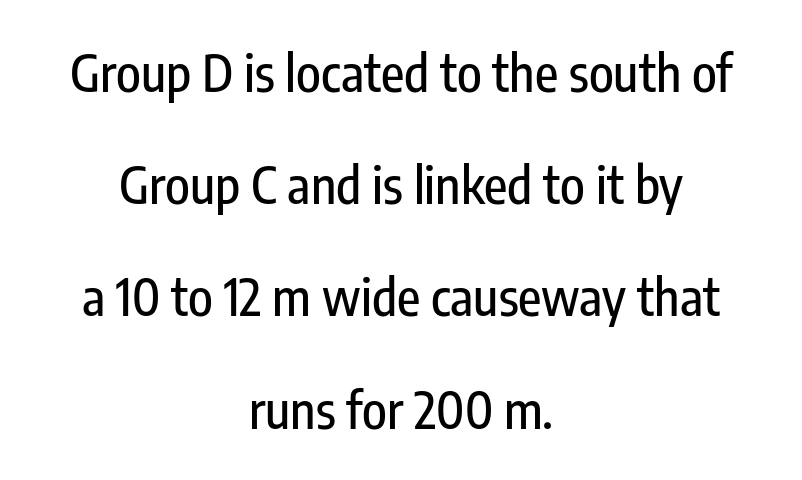
Q: Is the text italic (slanted)? A: No, it is upright.
Q: Is the typeface a serif or a sans-serif typeface? A: Sans-serif.
Q: Is the text underlined? A: No.
Q: How is the paragraph aligned? A: Centered.
Q: Is the spacing between letters normal or unusually wide? A: Normal.
Q: Is the spacing between lines tight, normal or loose? A: Loose.
Q: Width (condensed, normal, or wide)? A: Condensed.
Q: Stroke contrast? A: Low.
Q: x-height? A: Medium.
Q: Monospaced? A: No.
